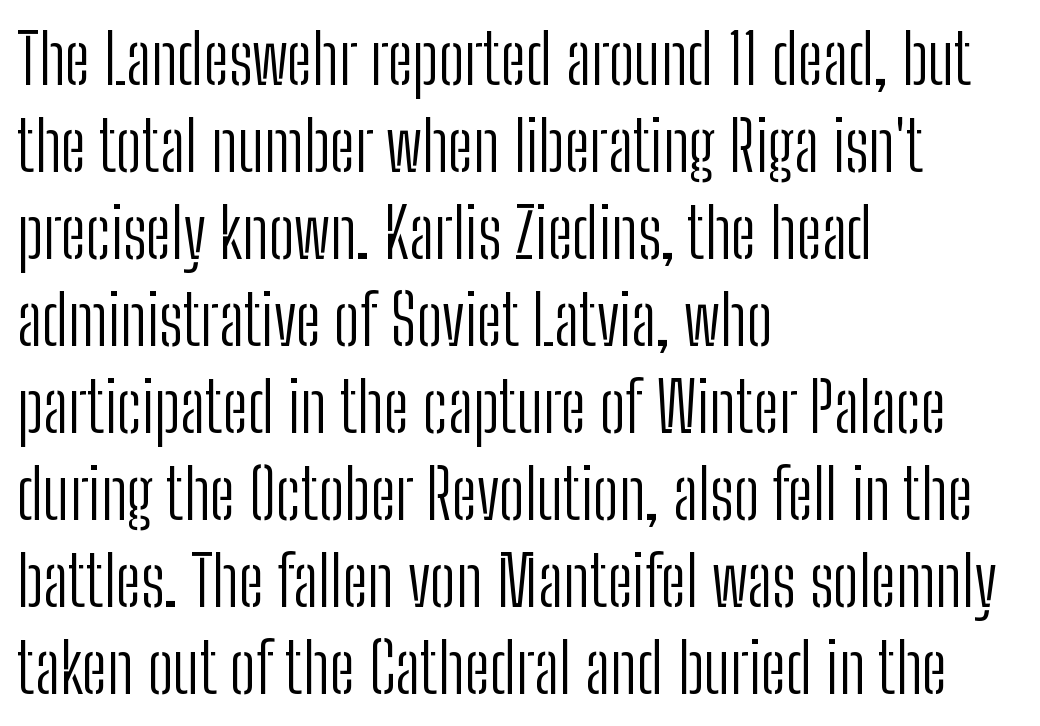
Q: Is the text bold? A: No.
Q: Is the text italic (slanted)? A: No, it is upright.
Q: Is the typeface a serif or a sans-serif typeface? A: Sans-serif.
Q: Is the text underlined? A: No.
Q: How is the paragraph aligned? A: Left-aligned.
Q: Is the spacing between letters normal or unusually wide? A: Normal.
Q: Is the spacing between lines tight, normal or loose? A: Normal.
Q: Width (condensed, normal, or wide)? A: Condensed.
Q: Stroke contrast? A: Low.
Q: x-height? A: Medium.
Q: Monospaced? A: No.
